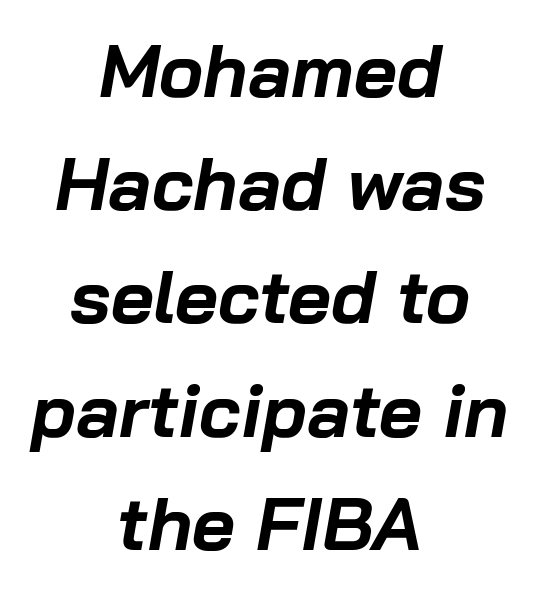
The image shows 74 px bold type, italic (leaning right); set centered, normal line spacing (1.53x), normal letter spacing, not underlined; low stroke contrast and a medium x-height.
